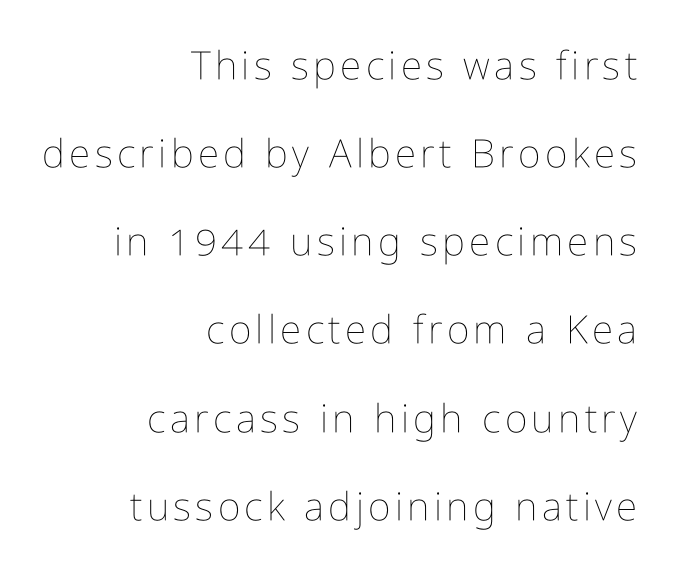
Characters remain perfectly vertical along every line. The leading is generous, giving the passage an open texture. Has an underline been added? It has not. Horizontal alignment here is rightward, an uncommon choice for prose. Here the designer chose a conventional face with non-uniform glyph widths. The letterforms sit at book weight or below.
